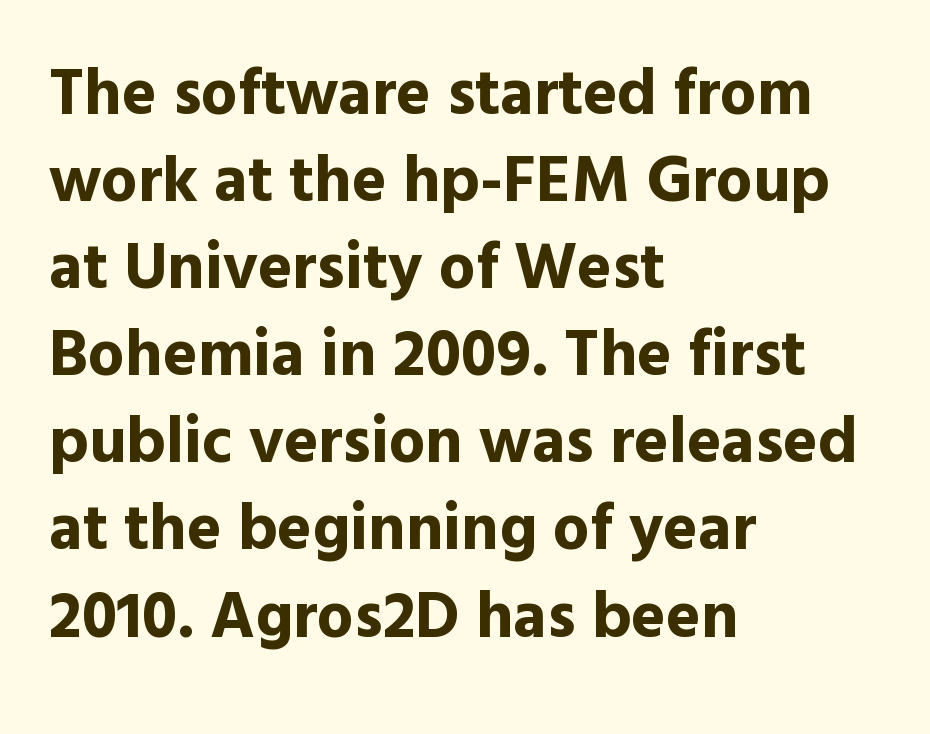
Each row of text sits above clean, open space. The leading is moderate, giving the passage an even texture. These lines are rendered in a variable-pitch font. Inter-character spacing is left at the font's built-in metrics. Grotesque or geometric, the face here clearly has no serifs.
